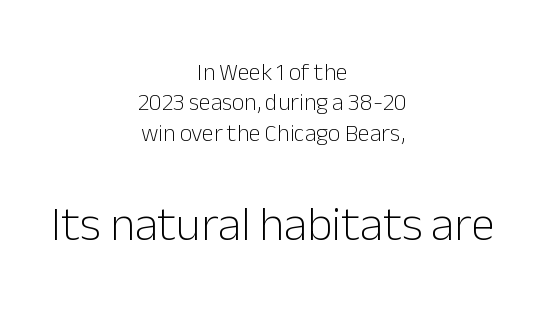
Q: Is the text bold? A: No.
Q: Is the text italic (slanted)? A: No, it is upright.
Q: Is the typeface a serif or a sans-serif typeface? A: Sans-serif.
Q: Is the text underlined? A: No.
Q: How is the paragraph aligned? A: Centered.
Q: Is the spacing between letters normal or unusually wide? A: Normal.
Q: Is the spacing between lines tight, normal or loose? A: Normal.
Q: Which block of text is set in a larger size, the first (top) or the second (bottom)? A: The second (bottom) one.
Q: Width (condensed, normal, or wide)? A: Normal.
Q: Stroke contrast? A: Low.
Q: x-height? A: Medium.
Q: Monospaced? A: No.
